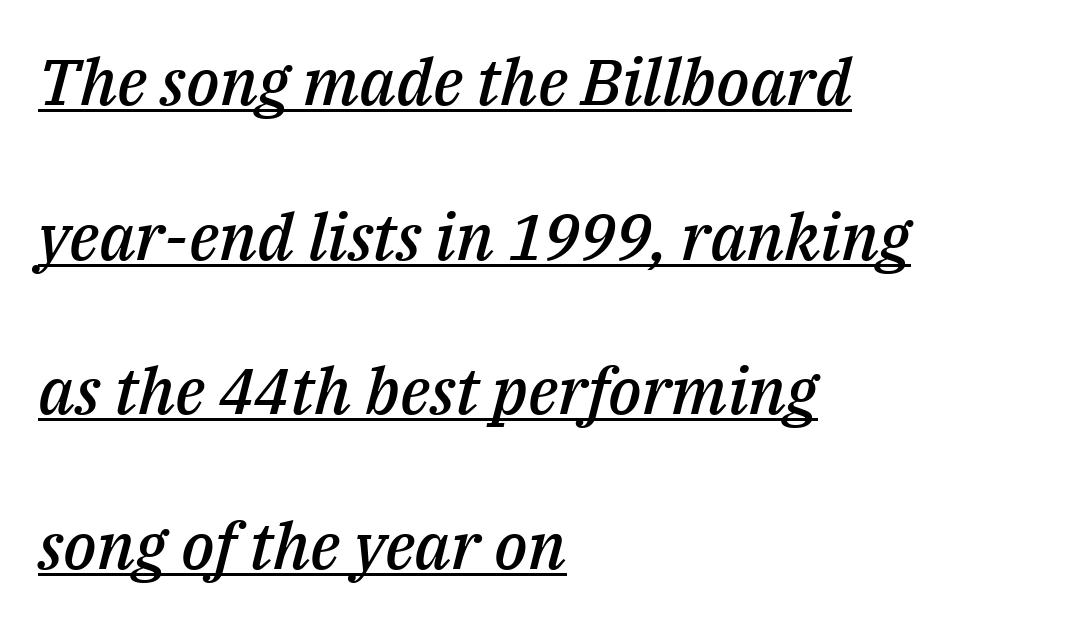
The image shows 65 px semibold type, italic (leaning right); set left-aligned, loose line spacing (2.38x), normal letter spacing, underlined; medium stroke contrast and a medium x-height.
